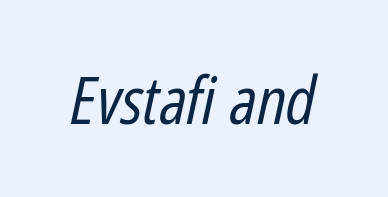
Q: Is the text bold? A: No.
Q: Is the text italic (slanted)? A: Yes, it leans right by about 12 degrees.
Q: Is the text underlined? A: No.
Q: Is the spacing between letters normal or unusually wide? A: Normal.
Q: Width (condensed, normal, or wide)? A: Condensed.
Q: Stroke contrast? A: Low.
Q: x-height? A: Medium.
Q: Monospaced? A: No.
